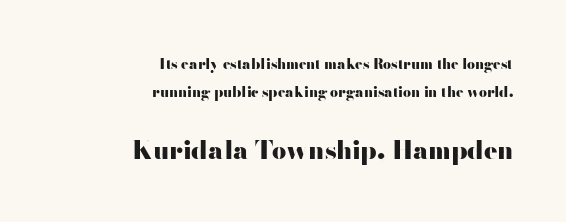
{"italic": "no", "bold": "yes", "underline": "no", "align": "right", "line_spacing": "loose", "line_spacing_ratio": 2.03, "letter_spacing": "normal", "letter_spacing_em": 0.0, "larger_block": "second", "size_ratio": 1.79, "glyph_px": 25}
